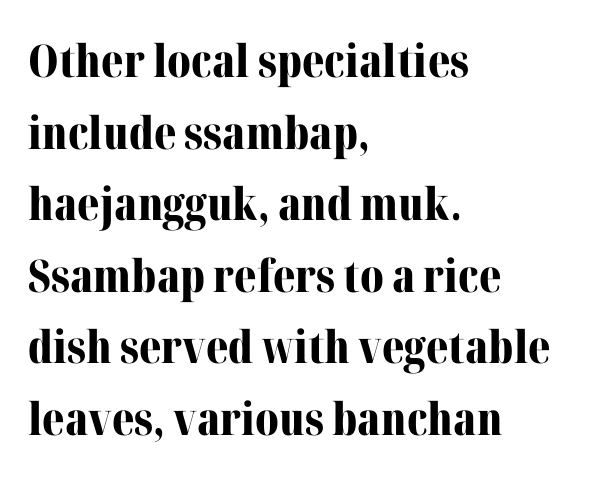
Q: Is the text bold? A: Yes.
Q: Is the text italic (slanted)? A: No, it is upright.
Q: Is the typeface a serif or a sans-serif typeface? A: Serif.
Q: Is the text underlined? A: No.
Q: How is the paragraph aligned? A: Left-aligned.
Q: Is the spacing between letters normal or unusually wide? A: Normal.
Q: Is the spacing between lines tight, normal or loose? A: Normal.
Q: Width (condensed, normal, or wide)? A: Normal.
Q: Stroke contrast? A: Medium.
Q: x-height? A: Medium.
Q: Monospaced? A: No.
